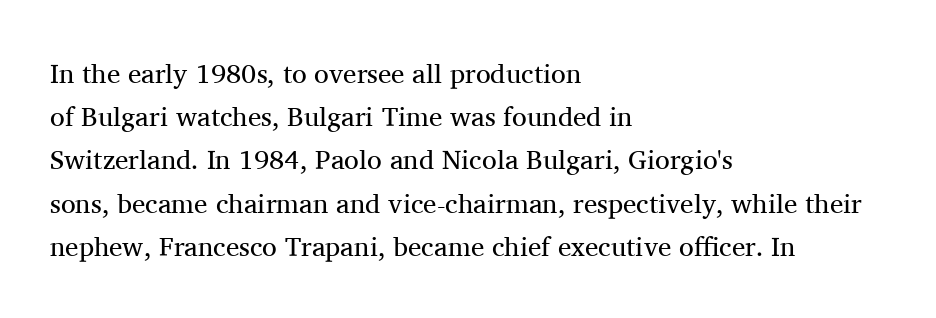
The image shows 27 px text type, upright; set left-aligned, normal line spacing (1.6x), normal letter spacing, not underlined.
